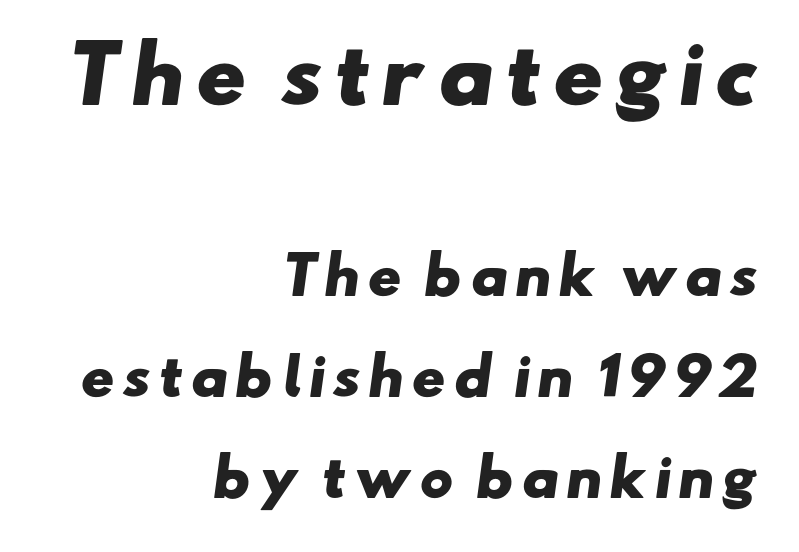
{"serif": "no", "bold": "yes", "weight": "heavy", "width": "wide", "stroke_contrast": "low", "x_height": "small", "monospaced": "no", "underline": "no", "align": "right", "line_spacing": "loose", "line_spacing_ratio": 1.98, "larger_block": "first", "size_ratio": 1.49, "glyph_px": 76}
